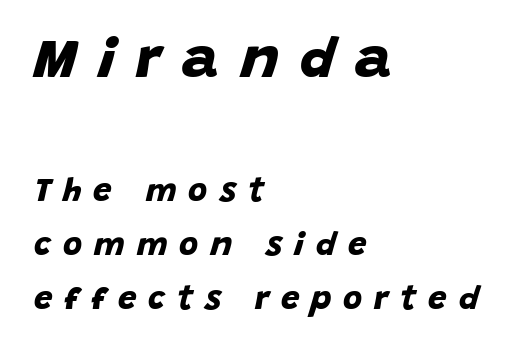
Q: Is the text bold? A: Yes.
Q: Is the typeface a serif or a sans-serif typeface? A: Sans-serif.
Q: Is the text underlined? A: No.
Q: How is the paragraph aligned? A: Left-aligned.
Q: Is the spacing between letters normal or unusually wide? A: Unusually wide.
Q: Is the spacing between lines tight, normal or loose? A: Normal.
Q: Which block of text is set in a larger size, the first (top) or the second (bottom)? A: The first (top) one.
Q: Width (condensed, normal, or wide)? A: Normal.
Q: Stroke contrast? A: Low.
Q: x-height? A: Large.
Q: Monospaced? A: No.
